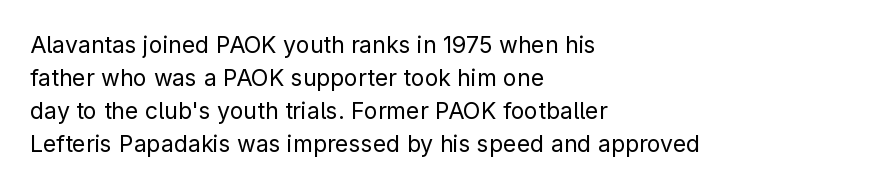
The image shows 23 px text type, upright; set left-aligned, normal line spacing (1.43x), normal letter spacing, not underlined.
